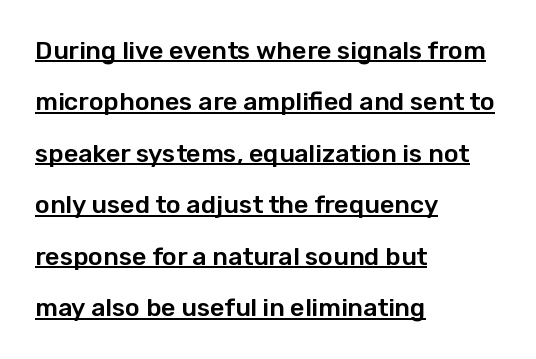
Short and long lines alike share a common starting point at left. Students, observe: this is what heavily led, spacious text looks like. Caption: standard tracking, unaltered. Looks like someone drew a line under every word here. Designer's note — italics off, roman on.
